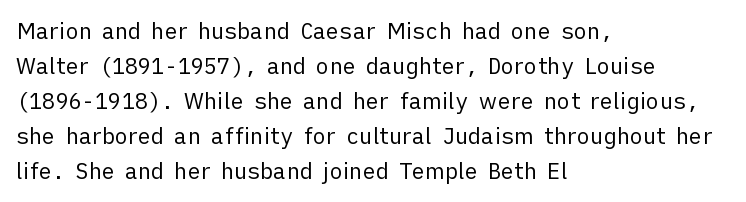
{"italic": "no", "bold": "no", "underline": "no", "align": "left", "line_spacing": "normal", "line_spacing_ratio": 1.59, "letter_spacing": "normal", "letter_spacing_em": 0.0, "glyph_px": 22}
